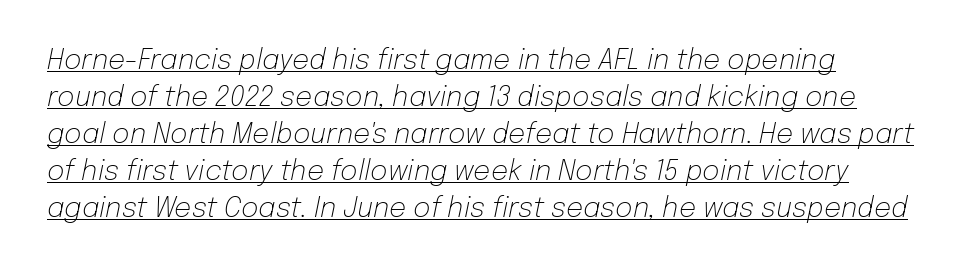
The image shows 27 px text type, italic (leaning right); set normal line spacing (1.37x), normal letter spacing, underlined.
